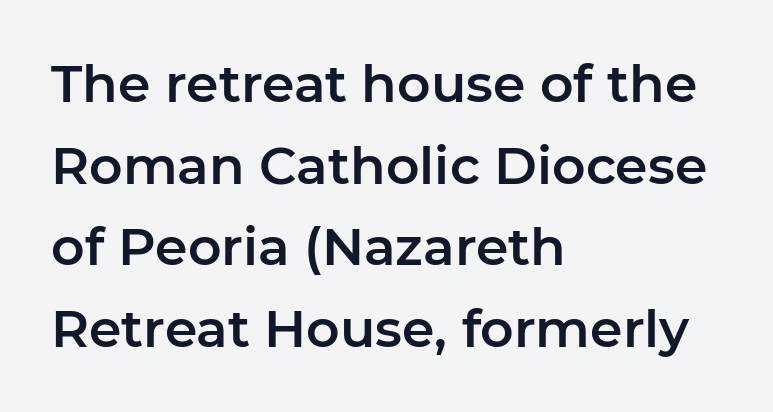
{"serif": "no", "italic": "no", "width": "normal", "stroke_contrast": "low", "x_height": "medium", "monospaced": "no", "underline": "no", "align": "left", "line_spacing": "normal", "line_spacing_ratio": 1.57, "letter_spacing": "normal", "letter_spacing_em": 0.0, "glyph_px": 52}
